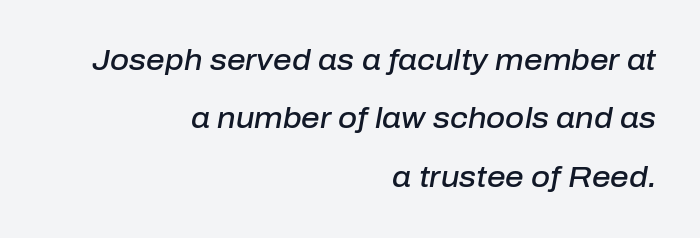
The image shows 29 px semibold type, italic (leaning right); set right-aligned, loose line spacing (2.01x), normal letter spacing, not underlined; low stroke contrast and a medium x-height.
